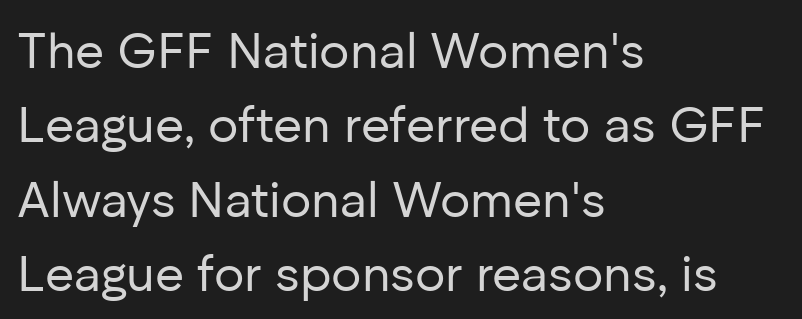
The image shows 50 px regular-weight sans-serif type, upright; set left-aligned, normal line spacing (1.49x), normal letter spacing, not underlined; low stroke contrast and a medium x-height.
